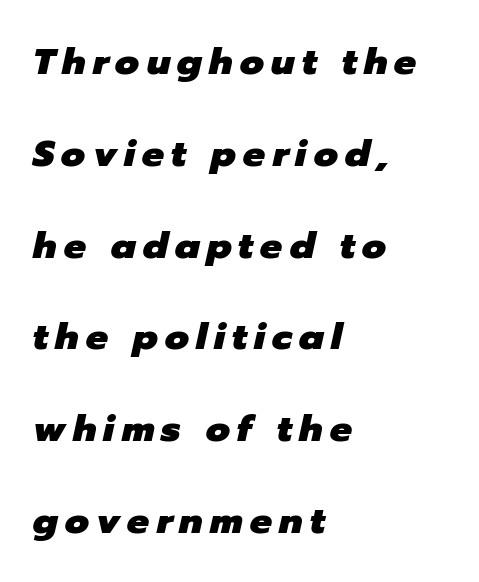
{"italic": "yes", "lean": "right", "slant_degrees": 12, "bold": "yes", "weight": "heavy", "width": "normal", "stroke_contrast": "low", "x_height": "medium", "monospaced": "no", "underline": "no", "align": "left", "line_spacing": "loose", "line_spacing_ratio": 2.48, "glyph_px": 37}
